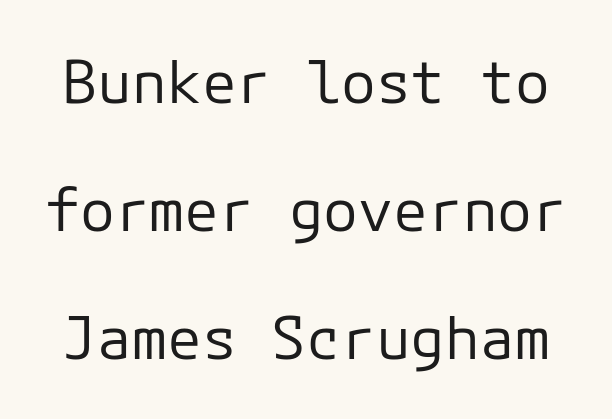
When letters stand straight like this, we call the style roman or upright. Nope, no serifs anywhere on these letters. Descenders are the only things crossing below the line. Interline gaps are noticeably wide in this sample.
